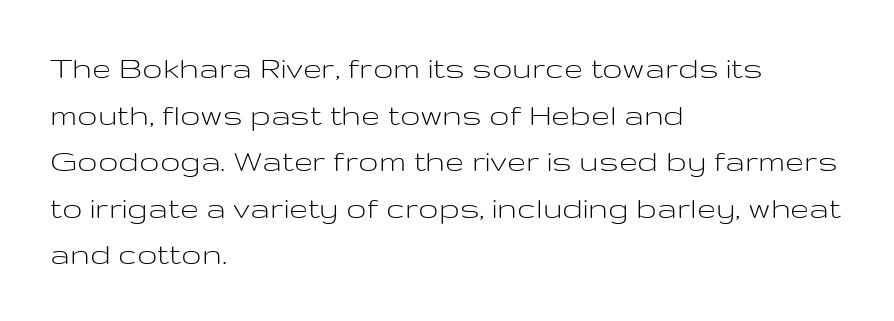
{"serif": "no", "italic": "no", "bold": "no", "weight": "light", "width": "wide", "stroke_contrast": "low", "x_height": "medium", "monospaced": "no", "underline": "no", "align": "left", "line_spacing": "normal", "line_spacing_ratio": 1.37, "letter_spacing": "normal", "letter_spacing_em": 0.0, "glyph_px": 34}
